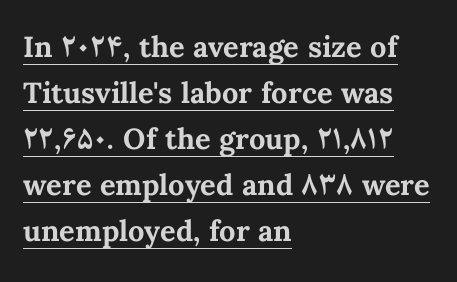
Note the varied advance widths — an 'i' is clearly narrower than an 'm'. If you drew a ruler down the left edge, every line would touch it. In designer terms, the underline attribute is active on this setting. Every character sits straight up, as roman type does.
